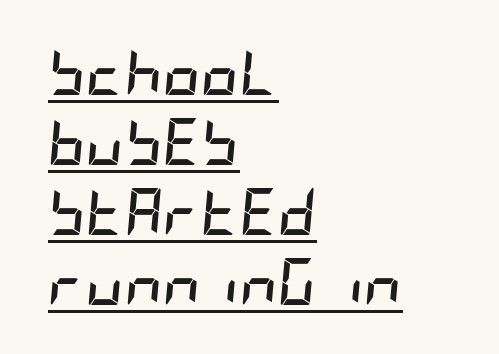
Successive baselines arrive at the customary interval. Honestly, the underline is the first thing you notice here. A dark, heavy texture on the line: the type is bold. The rendering keeps characters at their native spacing. An italicized treatment has been applied to the whole sample. Notice how the passage keeps a crisp vertical edge on the left only.
